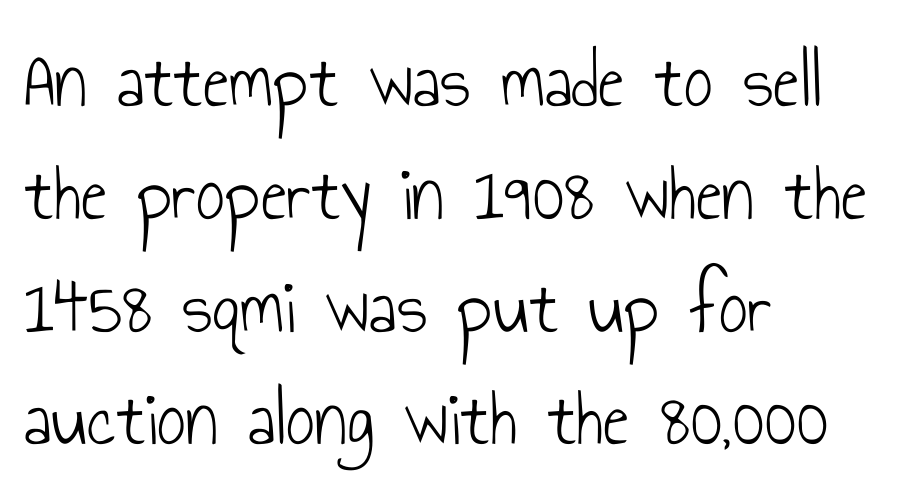
The image shows 80 px light, condensed sans-serif type, upright; set left-aligned, normal line spacing (1.41x), normal letter spacing, not underlined; low stroke contrast and a small x-height.
